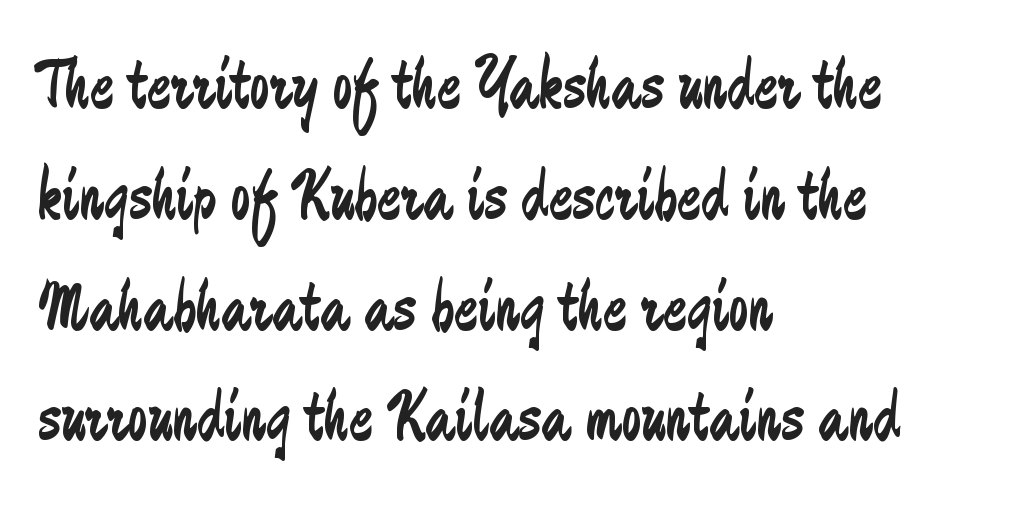
{"serif": "no", "bold": "no", "weight": "regular", "width": "condensed", "stroke_contrast": "low", "x_height": "small", "monospaced": "no", "underline": "no", "align": "left", "line_spacing": "normal", "line_spacing_ratio": 1.56, "letter_spacing": "normal", "letter_spacing_em": 0.0, "glyph_px": 71}
